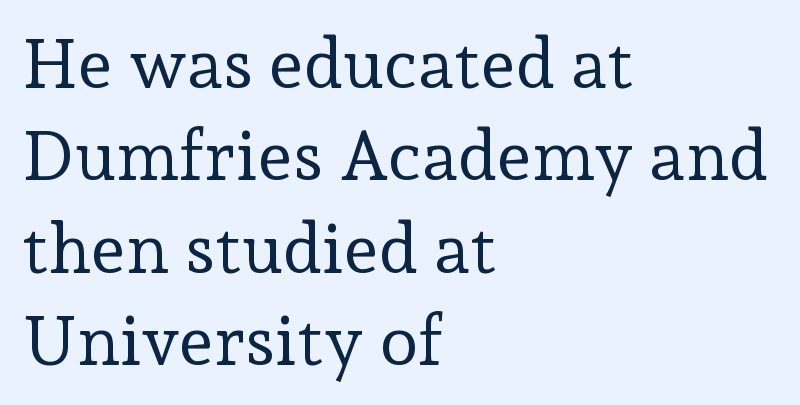
Anything drawn beneath the words? Only blank space. In CSS terms this would be text-align: left. The space between consecutive lines is moderate. Characters follow at the spacing the type designer built in.
